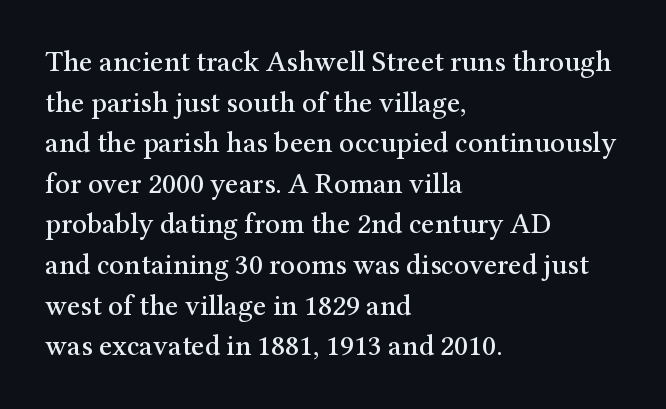
Has an underline been added? It has not. Glyph-to-glyph distance matches everyday printed text. Each new line begins a customary step beneath the previous one. Regarding serifs, this sample has them.
